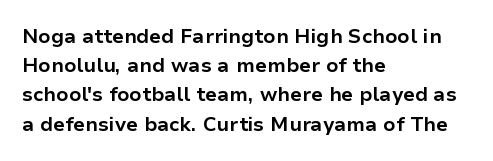
{"italic": "no", "bold": "yes", "underline": "no", "align": "left", "line_spacing": "normal", "line_spacing_ratio": 1.46, "letter_spacing": "normal", "letter_spacing_em": 0.0, "glyph_px": 20}
